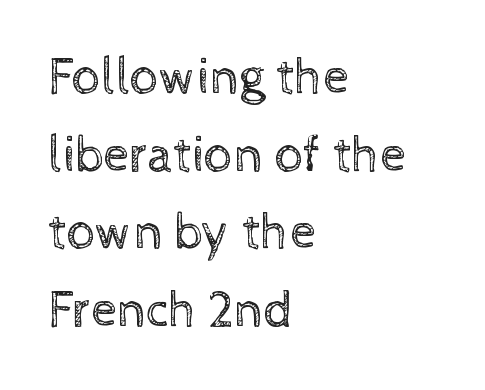
{"italic": "no", "bold": "no", "weight": "regular", "width": "normal", "x_height": "medium", "monospaced": "no", "underline": "no", "align": "left", "line_spacing": "normal", "line_spacing_ratio": 1.52, "letter_spacing": "normal", "letter_spacing_em": 0.0, "glyph_px": 51}
